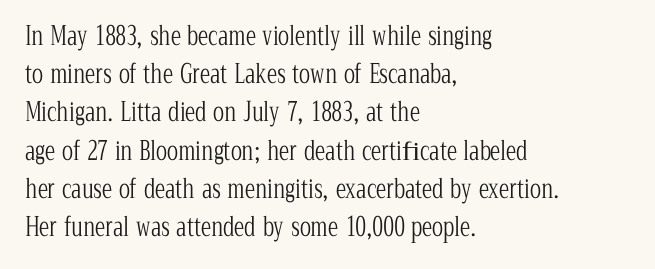
{"italic": "no", "bold": "no", "underline": "no", "align": "left", "line_spacing": "normal", "line_spacing_ratio": 1.47, "letter_spacing": "normal", "letter_spacing_em": 0.0, "glyph_px": 26}
